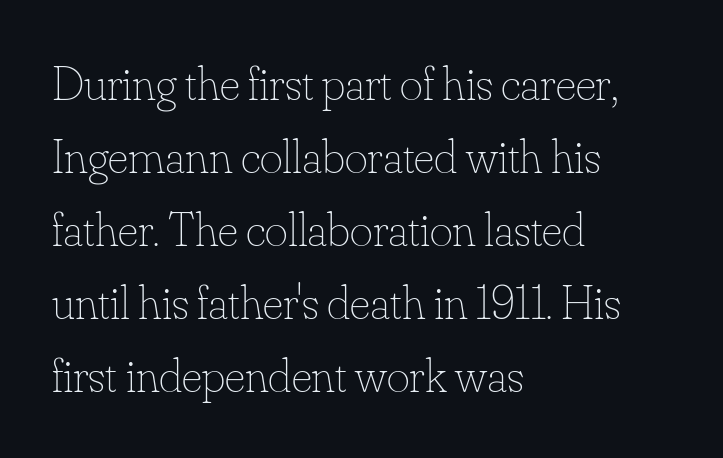
This rendering uses left alignment, leaving the right contour irregular. The passage shown has conventional tracking throughout. Italic: no, the glyphs are upright roman. Is this a fixed-width face? No — the glyphs have proportional, varying widths. Is this a heavy cut? Hardly; it is regular or lighter.
